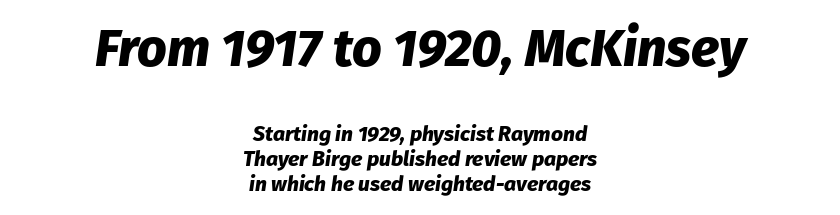
The image shows 52 px heavy type, italic (leaning right); set centered, line spacing 1.2x, normal letter spacing, not underlined; the first (top) block is 2.48x larger; low stroke contrast and a medium x-height.
